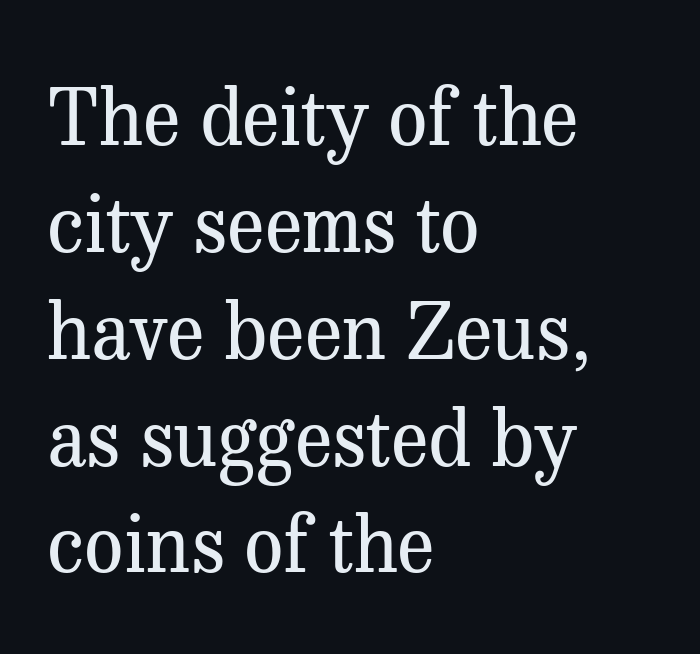
{"serif": "yes", "italic": "no", "bold": "no", "weight": "regular", "width": "normal", "stroke_contrast": "medium", "x_height": "medium", "monospaced": "no", "underline": "no", "align": "left", "line_spacing": "normal", "line_spacing_ratio": 1.37, "letter_spacing": "normal", "letter_spacing_em": 0.0, "glyph_px": 78}
